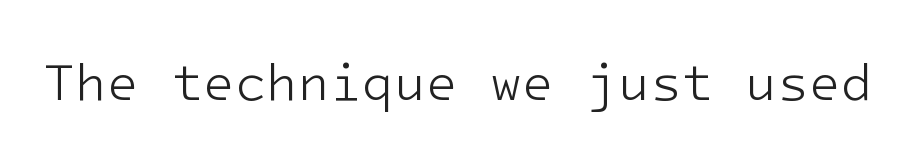
Short note: letters normally spaced. A clean baseline with only descenders dipping below it. No feet cap the strokes, marking this as sans-serif type. The axis of the letterforms is exactly vertical. On a weight scale, this lands at 450 or below.
